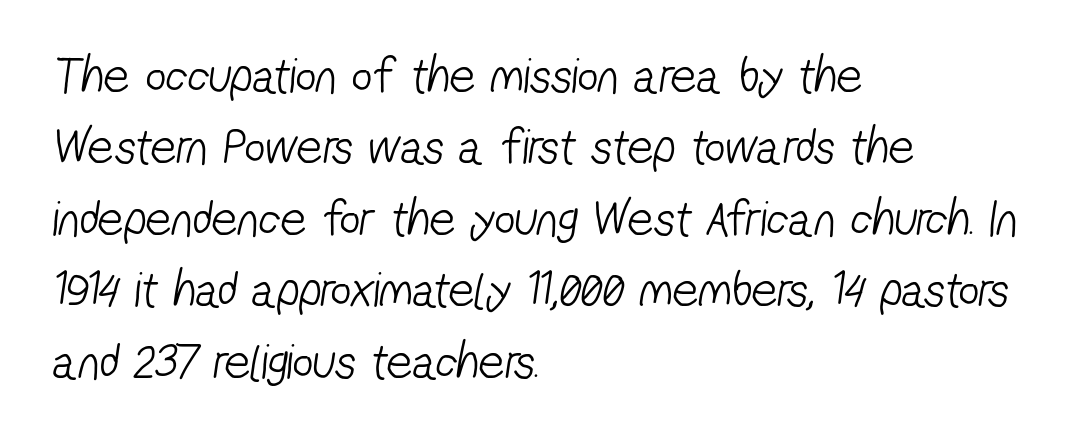
The image shows 51 px light, condensed sans-serif type; set left-aligned, normal line spacing (1.4x), normal letter spacing, not underlined; low stroke contrast and a medium x-height.
